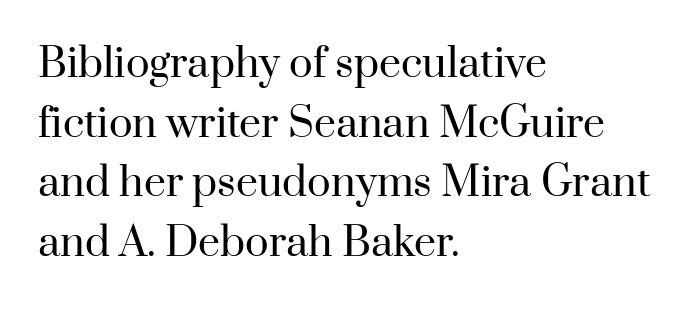
If you drew a line through each stem, it would be perfectly vertical. No extra tracking has been applied to these lines. This sample has the flowing, uneven cadence of proportional lettering. The rendering anchors every line to the left-hand side. Anything drawn beneath the words? Only blank space. Stems here are at most as thick as an everyday book face.
